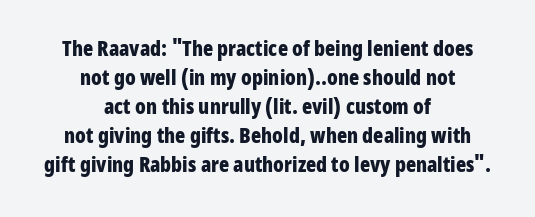
{"italic": "no", "bold": "yes", "underline": "no", "align": "center", "line_spacing": "normal", "line_spacing_ratio": 1.38, "letter_spacing": "normal", "letter_spacing_em": 0.0, "glyph_px": 21}
